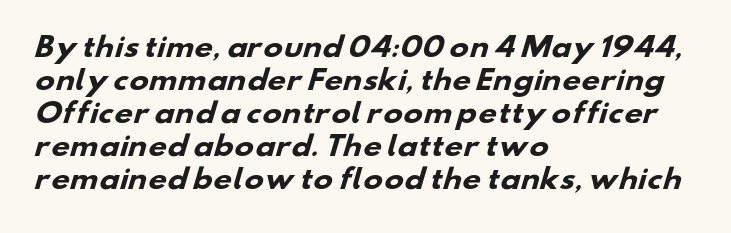
Does the leading feel generous? No, just average. Letters rest on an invisible, unmarked baseline. The glyphs have the mass of a bold cut. Typeset ragged right — the left edge is the straight one.
